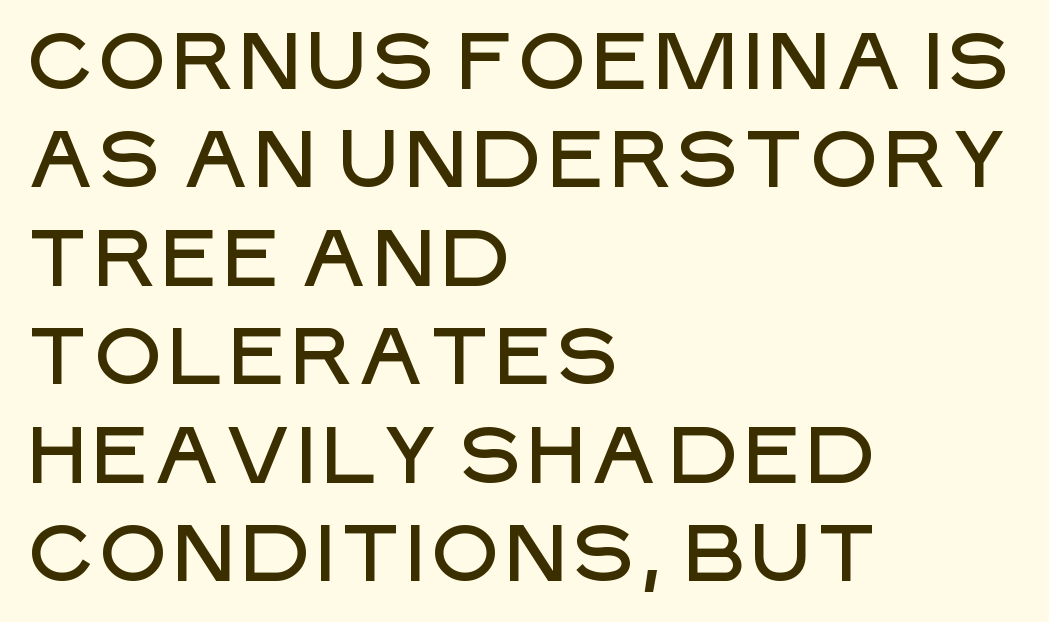
{"serif": "no", "italic": "no", "width": "normal", "stroke_contrast": "low", "x_height": "large", "monospaced": "no", "underline": "no", "align": "left", "line_spacing_ratio": 1.23, "letter_spacing": "normal", "letter_spacing_em": 0.0, "glyph_px": 80}
